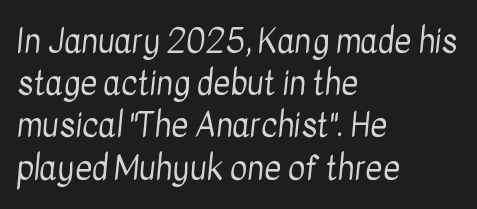
Q: Is the text bold? A: No.
Q: Is the typeface a serif or a sans-serif typeface? A: Sans-serif.
Q: Is the text underlined? A: No.
Q: How is the paragraph aligned? A: Left-aligned.
Q: Is the spacing between letters normal or unusually wide? A: Normal.
Q: Is the spacing between lines tight, normal or loose? A: Normal.
Q: Width (condensed, normal, or wide)? A: Condensed.
Q: Stroke contrast? A: Low.
Q: x-height? A: Medium.
Q: Monospaced? A: No.
